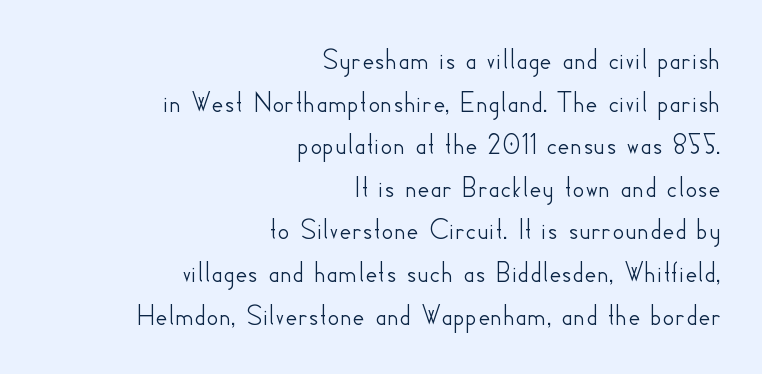
{"serif": "no", "italic": "no", "width": "normal", "stroke_contrast": "low", "x_height": "small", "monospaced": "no", "underline": "no", "align": "right", "line_spacing": "normal", "line_spacing_ratio": 1.42, "letter_spacing": "normal", "letter_spacing_em": 0.0, "glyph_px": 30}
